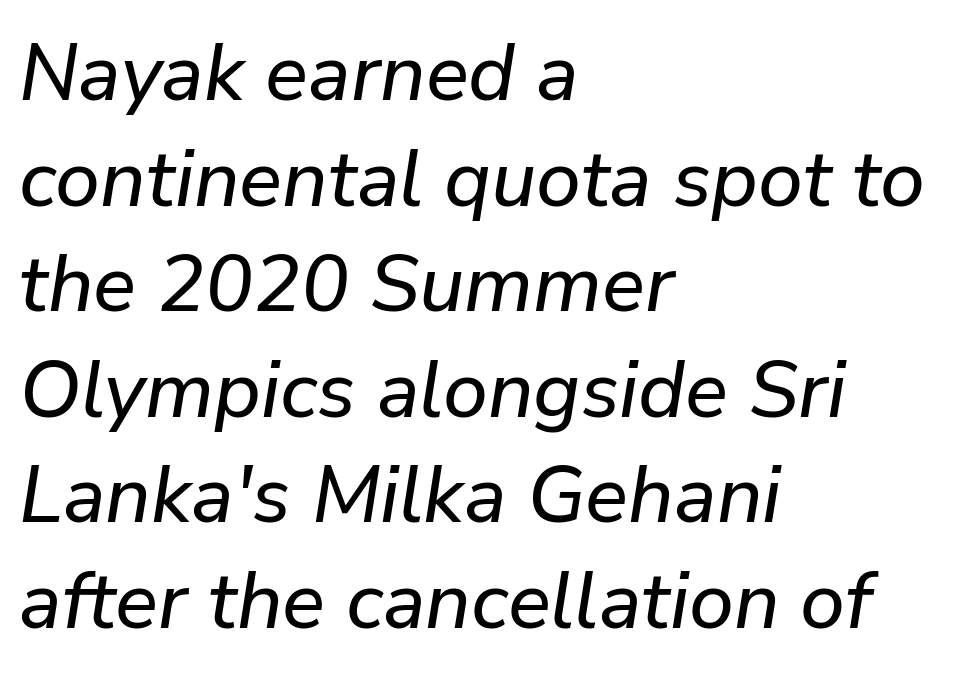
The image shows 80 px text type, italic (leaning right); set left-aligned, normal line spacing (1.32x), normal letter spacing, not underlined; low stroke contrast and a medium x-height.
